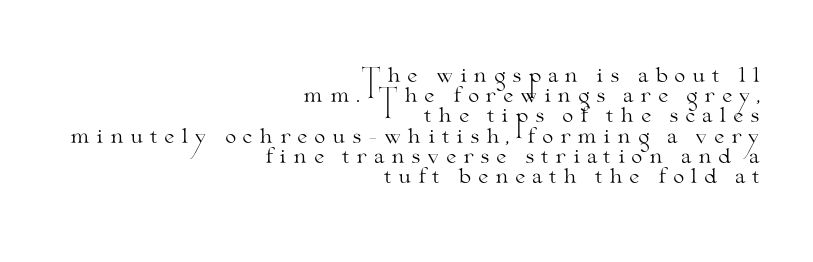
Check the space under the baseline: it is left empty. These lines are set flush right with a ragged left edge. Think standard paragraph weight, or any step lighter than that. This sample uses an upright cut, with every glyph sitting square on the baseline.
